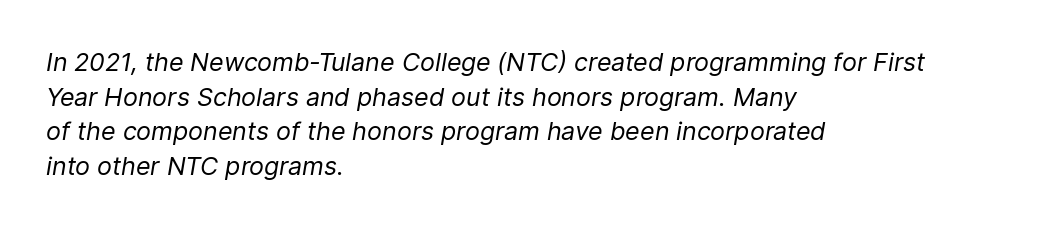
Would a proofreader flag this as italicized? Yes. No extra ink here — the face is not bold. The letterforms sit shoulder to shoulder at normal distance. Normally led — the rows are evenly, conventionally spaced. Decoration check: the copy has no underline.
